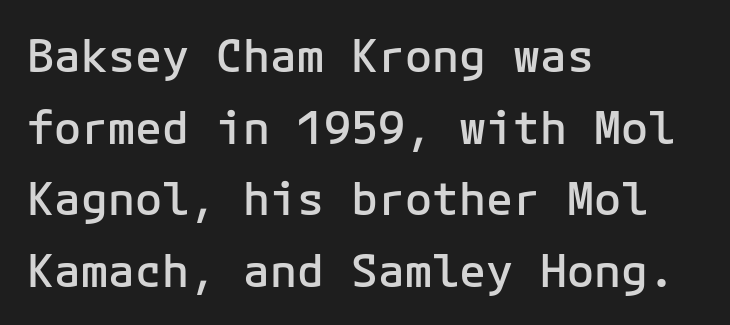
A typesetter would call this monospace, since all characters share one set width. Summary of vertical rhythm: regular, with standard interline spacing. A roman cut, with each character standing at attention. The paragraph has a hard left edge and a soft right edge. The typesetting leans somewhat heavy: a semibold. Regarding serifs, this sample does without them.
